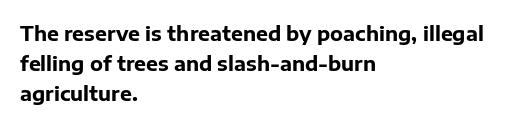
Q: Is the text bold? A: Yes.
Q: Is the text italic (slanted)? A: No, it is upright.
Q: Is the text underlined? A: No.
Q: How is the paragraph aligned? A: Left-aligned.
Q: Is the spacing between letters normal or unusually wide? A: Normal.
Q: Is the spacing between lines tight, normal or loose? A: Normal.
